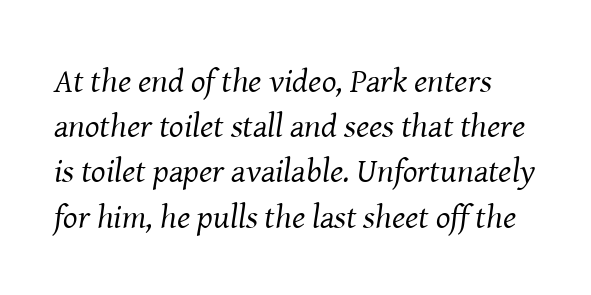
The image shows 34 px regular-weight serif type, italic (leaning right); set normal line spacing (1.33x), normal letter spacing, not underlined; medium stroke contrast and a medium x-height.
